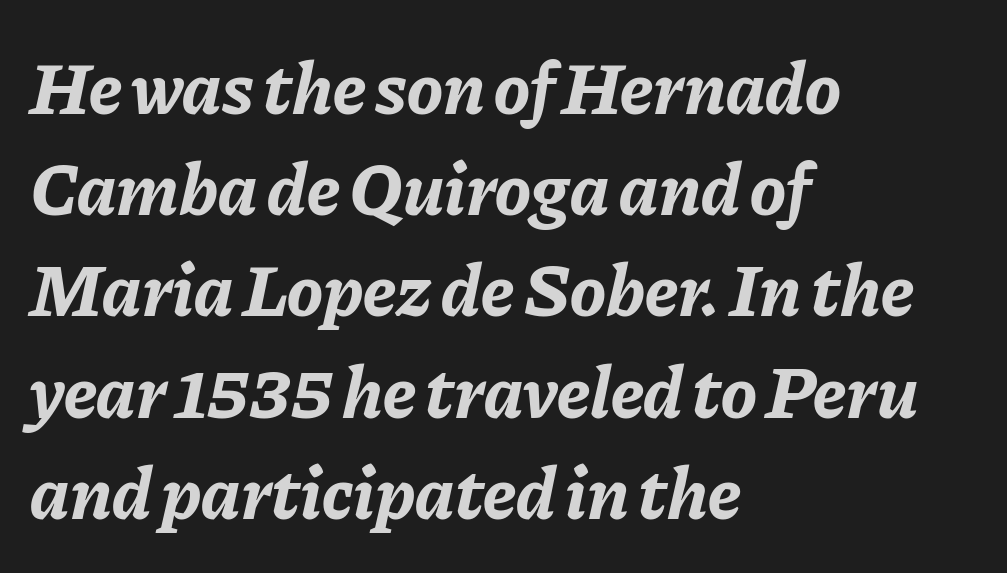
{"italic": "yes", "lean": "right", "slant_degrees": 11, "bold": "yes", "weight": "bold", "width": "normal", "stroke_contrast": "low", "x_height": "medium", "monospaced": "no", "underline": "no", "align": "left", "line_spacing": "normal", "line_spacing_ratio": 1.35, "letter_spacing": "normal", "letter_spacing_em": 0.0, "glyph_px": 75}
